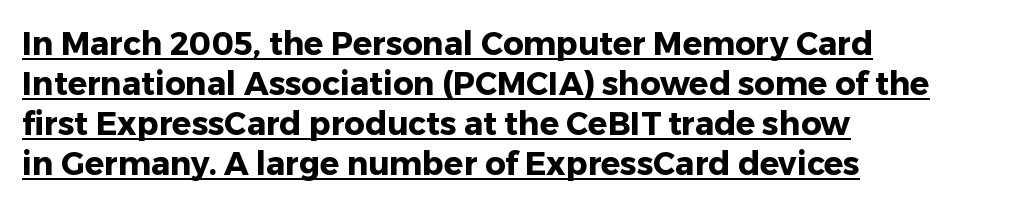
{"serif": "no", "italic": "no", "bold": "yes", "weight": "heavy", "width": "normal", "stroke_contrast": "low", "x_height": "medium", "monospaced": "no", "underline": "yes", "align": "left", "line_spacing": "normal", "line_spacing_ratio": 1.25, "letter_spacing": "normal", "letter_spacing_em": 0.0, "glyph_px": 32}
